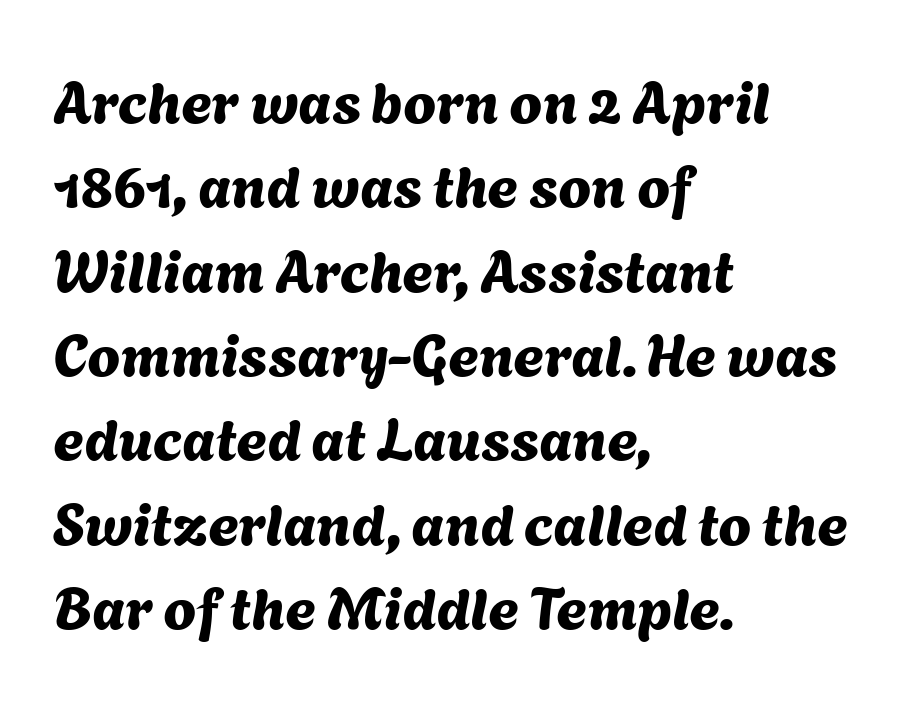
{"serif": "no", "width": "normal", "stroke_contrast": "medium", "x_height": "medium", "monospaced": "no", "underline": "no", "align": "left", "line_spacing": "normal", "line_spacing_ratio": 1.43, "letter_spacing": "normal", "letter_spacing_em": 0.0, "glyph_px": 59}
